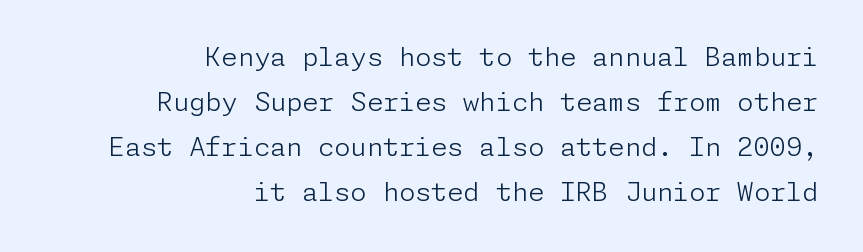
Layout note: lines flush right. The letters stand upright; this is a roman face. The letterforms sit shoulder to shoulder at normal distance. The strip under each line holds only bare page.
